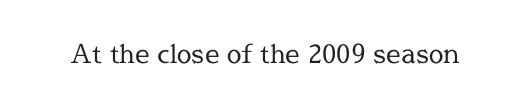
{"italic": "no", "bold": "no", "underline": "no", "letter_spacing": "normal", "letter_spacing_em": 0.0, "glyph_px": 26}
